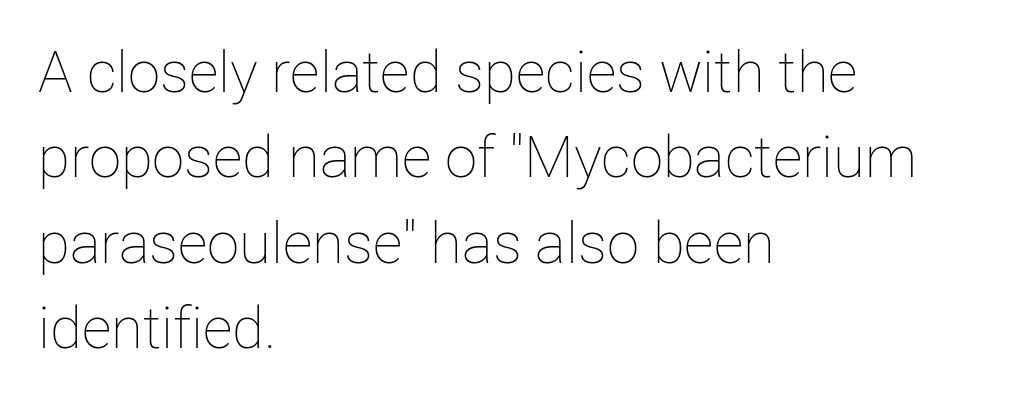
The image shows 58 px thin type, upright; set left-aligned, normal line spacing (1.47x), normal letter spacing, not underlined; low stroke contrast and a medium x-height.
